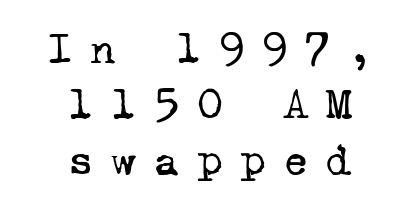
{"serif": "yes", "bold": "no", "weight": "regular", "width": "normal", "stroke_contrast": "low", "x_height": "medium", "monospaced": "yes", "underline": "no", "align": "center", "line_spacing": "normal", "line_spacing_ratio": 1.27, "letter_spacing": "wide", "letter_spacing_em": 0.39, "glyph_px": 44}
